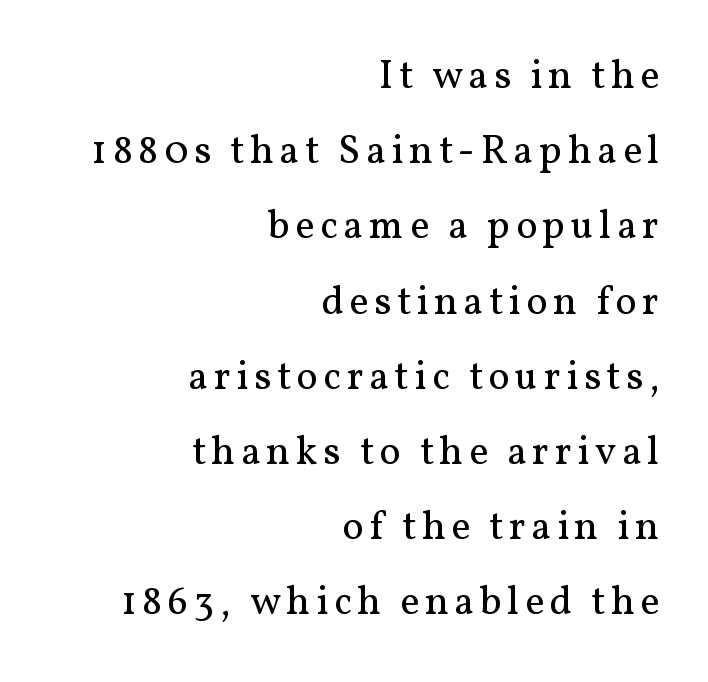
Q: Is the text bold? A: No.
Q: Is the text italic (slanted)? A: No, it is upright.
Q: Is the typeface a serif or a sans-serif typeface? A: Serif.
Q: Is the text underlined? A: No.
Q: How is the paragraph aligned? A: Right-aligned.
Q: Width (condensed, normal, or wide)? A: Normal.
Q: Stroke contrast? A: Medium.
Q: x-height? A: Medium.
Q: Monospaced? A: No.
